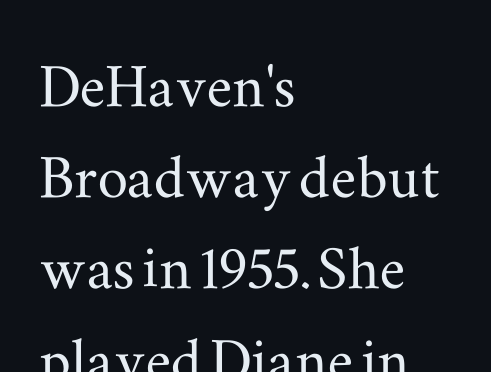
The letterforms sit shoulder to shoulder at normal distance. Here the designer chose a conventional face with non-uniform glyph widths. The area under the type is left untouched. The typography opts for an upright posture over an oblique one. Line starts are locked; line ends wander.
